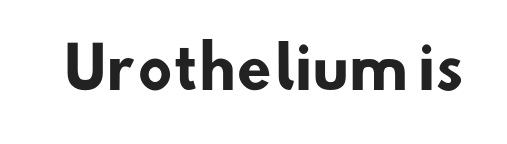
The image shows 57 px heavy sans-serif type; set normal letter spacing, not underlined; low stroke contrast and a small x-height.
